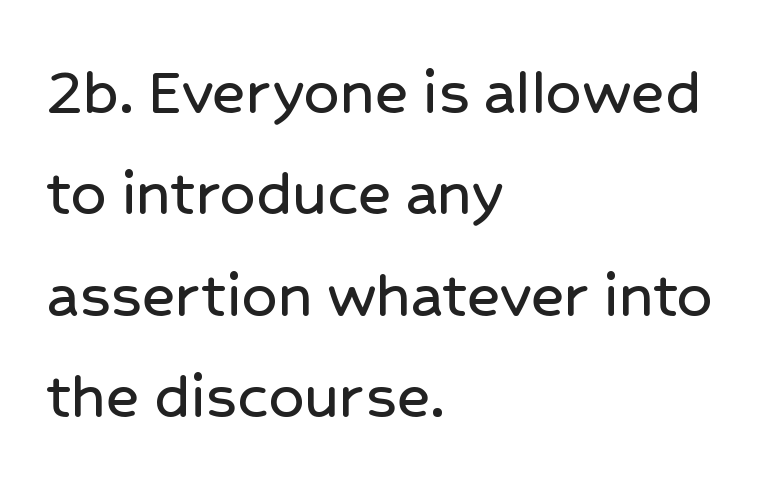
These lines are composed in type without serifs. The line-height multiplier appears to be the usual default. Inter-character spacing is left at the font's built-in metrics. The text block is weighted toward the left margin, trailing off unevenly rightward.
